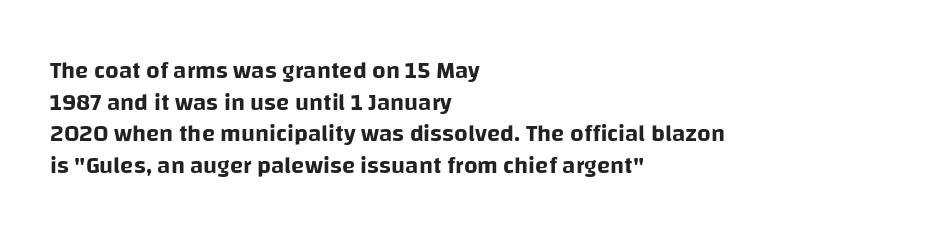
{"italic": "no", "underline": "no", "align": "left", "line_spacing": "normal", "line_spacing_ratio": 1.32, "letter_spacing": "normal", "letter_spacing_em": 0.0, "glyph_px": 24}
